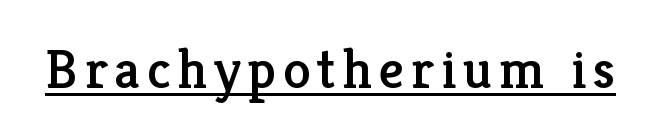
{"serif": "yes", "italic": "no", "width": "normal", "stroke_contrast": "low", "x_height": "medium", "monospaced": "no", "underline": "yes", "glyph_px": 56}
